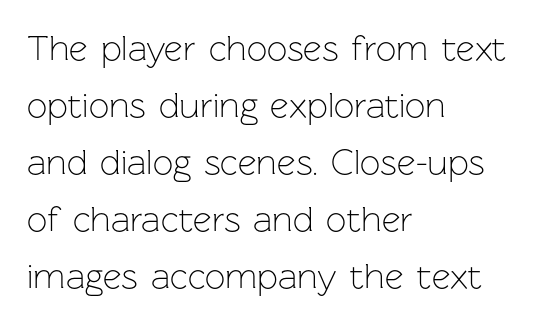
{"serif": "no", "italic": "no", "bold": "no", "weight": "light", "width": "normal", "stroke_contrast": "low", "x_height": "medium", "monospaced": "no", "underline": "no", "align": "left", "line_spacing": "normal", "line_spacing_ratio": 1.58, "letter_spacing": "normal", "letter_spacing_em": 0.0, "glyph_px": 36}
